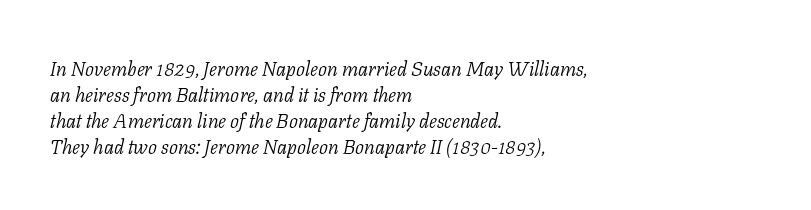
{"italic": "yes", "lean": "right", "slant_degrees": 11, "bold": "no", "underline": "no", "align": "left", "line_spacing": "normal", "line_spacing_ratio": 1.3, "letter_spacing": "normal", "letter_spacing_em": 0.0, "glyph_px": 20}
